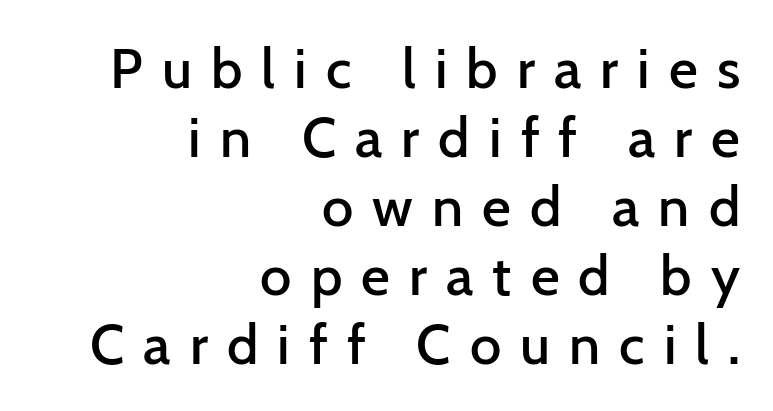
Q: Is the text bold? A: Semi-bold.
Q: Is the text italic (slanted)? A: No, it is upright.
Q: Is the typeface a serif or a sans-serif typeface? A: Sans-serif.
Q: Is the text underlined? A: No.
Q: How is the paragraph aligned? A: Right-aligned.
Q: Is the spacing between letters normal or unusually wide? A: Unusually wide.
Q: Width (condensed, normal, or wide)? A: Normal.
Q: Stroke contrast? A: Low.
Q: x-height? A: Medium.
Q: Monospaced? A: No.
